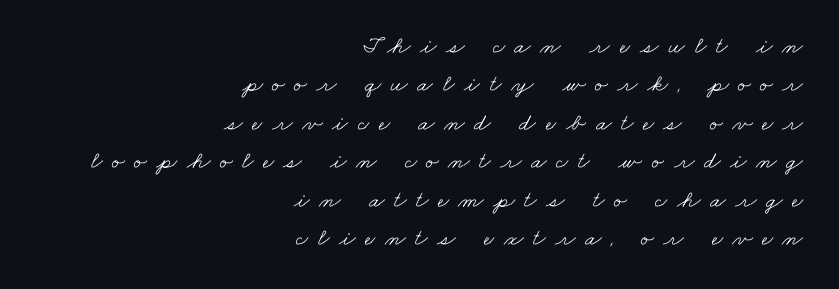
Inter-character spacing is expanded well beyond the font's built-in metrics. Notice how the passage keeps a crisp vertical edge on the right only. No extra ink here — the face is not bold. Baseline-to-baseline distance is the conventional proportion of letter height. Plain, unruled lines of type.
